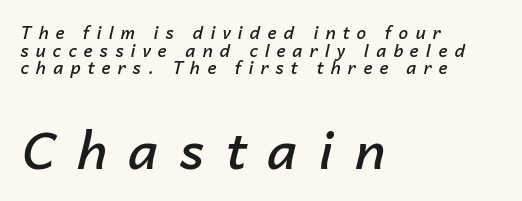
Q: Is the text bold? A: Semi-bold.
Q: Is the text italic (slanted)? A: Yes, it leans right by about 14 degrees.
Q: Is the text underlined? A: No.
Q: How is the paragraph aligned? A: Left-aligned.
Q: Is the spacing between letters normal or unusually wide? A: Unusually wide.
Q: Is the spacing between lines tight, normal or loose? A: Tight.
Q: Which block of text is set in a larger size, the first (top) or the second (bottom)? A: The second (bottom) one.
Q: Width (condensed, normal, or wide)? A: Normal.
Q: Stroke contrast? A: Low.
Q: x-height? A: Medium.
Q: Monospaced? A: No.
